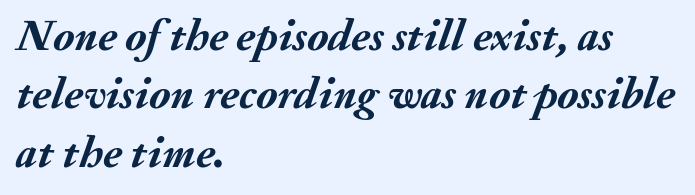
Q: Is the text bold? A: Yes.
Q: Is the text italic (slanted)? A: Yes, it leans right by about 20 degrees.
Q: Is the text underlined? A: No.
Q: How is the paragraph aligned? A: Left-aligned.
Q: Is the spacing between letters normal or unusually wide? A: Normal.
Q: Is the spacing between lines tight, normal or loose? A: Normal.
Q: Width (condensed, normal, or wide)? A: Normal.
Q: Stroke contrast? A: Medium.
Q: x-height? A: Small.
Q: Monospaced? A: No.
